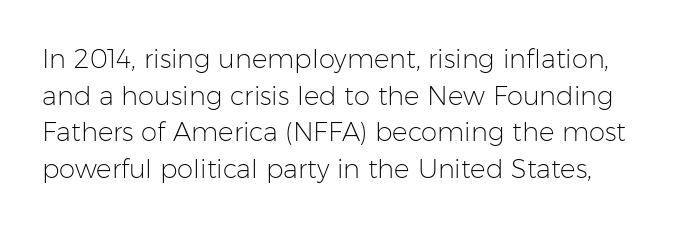
{"italic": "no", "bold": "no", "underline": "no", "line_spacing": "normal", "line_spacing_ratio": 1.41, "letter_spacing": "normal", "letter_spacing_em": 0.0, "glyph_px": 26}
